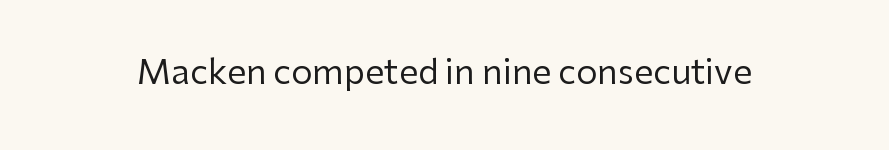
The image shows 34 px regular-weight sans-serif type, upright; set normal letter spacing, not underlined; low stroke contrast and a medium x-height.
